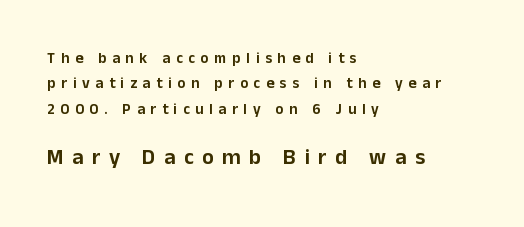
{"italic": "no", "underline": "no", "align": "left", "line_spacing": "normal", "line_spacing_ratio": 1.7, "letter_spacing": "wide", "letter_spacing_em": 0.38, "larger_block": "second", "size_ratio": 1.47, "glyph_px": 22}
